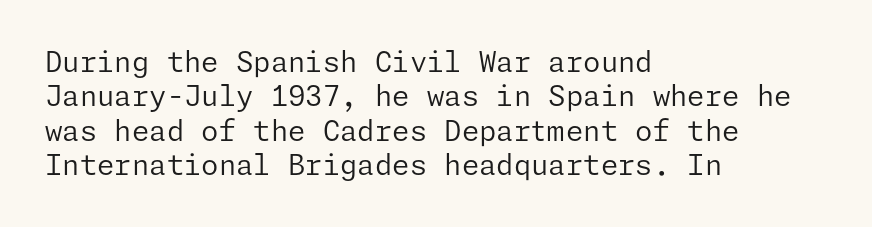
The image shows 28 px regular-weight sans-serif type, upright; set left-aligned, line spacing 1.23x, normal letter spacing, not underlined; low stroke contrast and a medium x-height.
